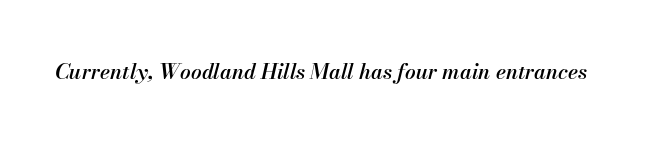
Q: Is the text bold? A: Semi-bold.
Q: Is the text italic (slanted)? A: Yes, it leans right by about 13 degrees.
Q: Is the text underlined? A: No.
Q: Is the spacing between letters normal or unusually wide? A: Normal.
